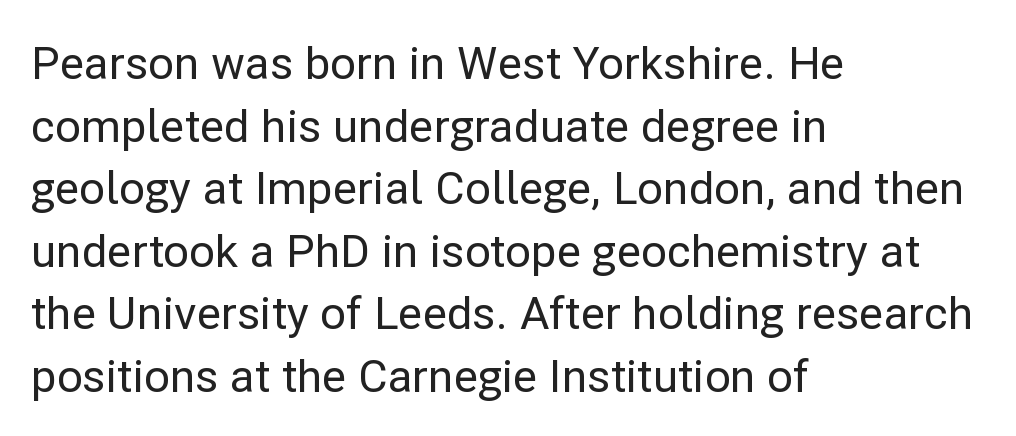
{"serif": "no", "italic": "no", "width": "normal", "stroke_contrast": "low", "x_height": "medium", "monospaced": "no", "underline": "no", "align": "left", "line_spacing": "normal", "line_spacing_ratio": 1.39, "letter_spacing": "normal", "letter_spacing_em": 0.0, "glyph_px": 45}
